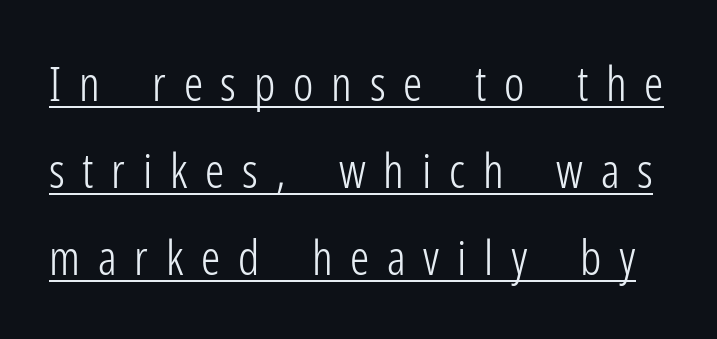
The image shows 48 px light, condensed sans-serif type, upright; set line spacing 1.81x, unusually wide letter spacing (+0.37 em), underlined; low stroke contrast and a medium x-height.
